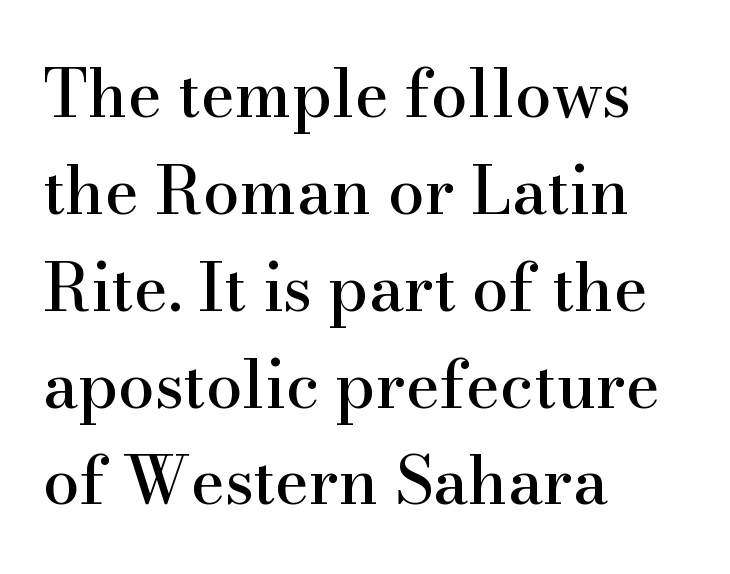
Q: Is the text italic (slanted)? A: No, it is upright.
Q: Is the typeface a serif or a sans-serif typeface? A: Serif.
Q: Is the text underlined? A: No.
Q: How is the paragraph aligned? A: Left-aligned.
Q: Is the spacing between letters normal or unusually wide? A: Normal.
Q: Is the spacing between lines tight, normal or loose? A: Normal.
Q: Width (condensed, normal, or wide)? A: Normal.
Q: Stroke contrast? A: High.
Q: x-height? A: Small.
Q: Monospaced? A: No.
